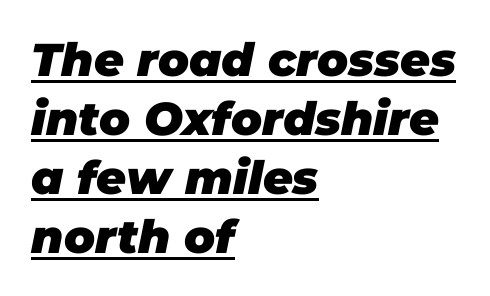
Typeset ragged right — the left edge is the straight one. Notice how a bar underscores the lettering throughout. In terms of letterspacing, this is plain default setting. Each glyph is drawn with heavy, bold strokes.
